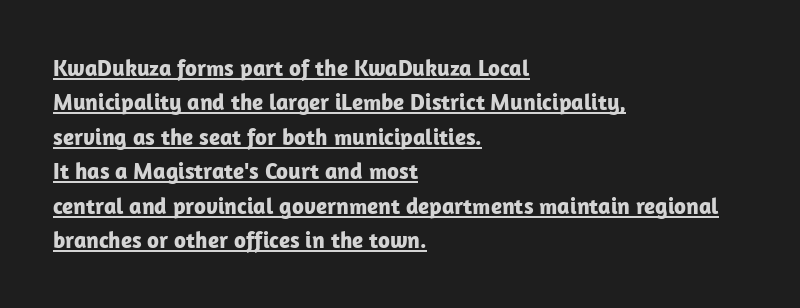
{"italic": "no", "bold": "yes", "underline": "yes", "align": "left", "line_spacing": "normal", "line_spacing_ratio": 1.5, "letter_spacing": "normal", "letter_spacing_em": 0.0, "glyph_px": 23}
